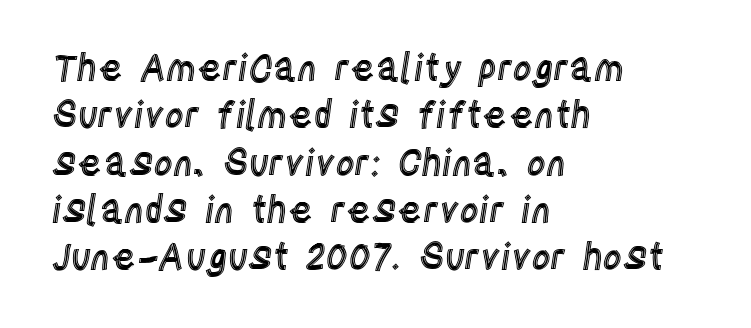
Q: Is the text italic (slanted)? A: Yes.
Q: Is the text underlined? A: No.
Q: How is the paragraph aligned? A: Left-aligned.
Q: Is the spacing between letters normal or unusually wide? A: Normal.
Q: Is the spacing between lines tight, normal or loose? A: Normal.
Q: Width (condensed, normal, or wide)? A: Condensed.
Q: x-height? A: Large.
Q: Monospaced? A: No.
